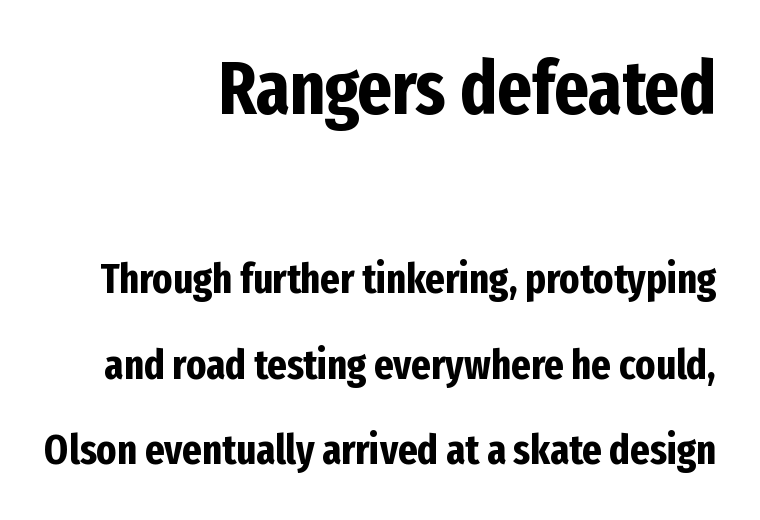
The image shows 74 px bold, condensed sans-serif type, upright; set right-aligned, loose line spacing (2.03x), normal letter spacing, not underlined; the first (top) block is 1.76x larger; low stroke contrast and a medium x-height.
